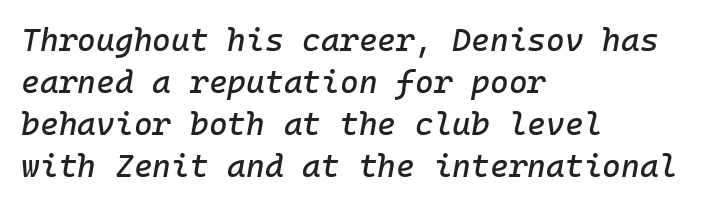
The image shows 32 px text type, italic (leaning right), monospaced; set left-aligned, normal line spacing (1.31x), normal letter spacing, not underlined; low stroke contrast and a medium x-height.
